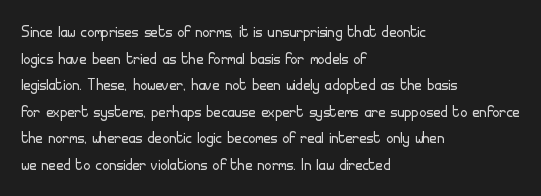
The image shows 20 px text type, upright; set left-aligned, normal line spacing (1.33x), normal letter spacing, not underlined.
